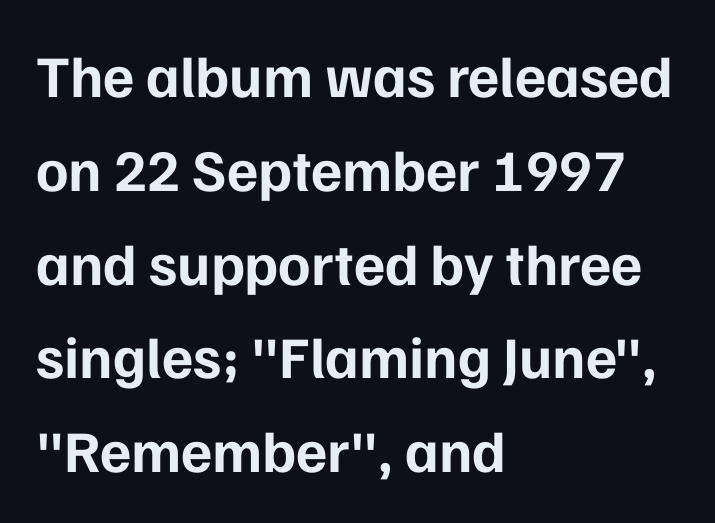
The passage shown is not underscored anywhere. Spacing between characters is what you'd get straight out of the box. Typeset ragged right — the left edge is the straight one. The passage shown is typed in a proportional face where columns would drift.
